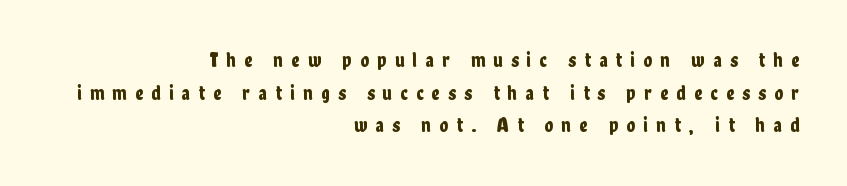
Q: Is the text italic (slanted)? A: No, it is upright.
Q: Is the text underlined? A: No.
Q: How is the paragraph aligned? A: Right-aligned.
Q: Is the spacing between letters normal or unusually wide? A: Unusually wide.
Q: Is the spacing between lines tight, normal or loose? A: Normal.
